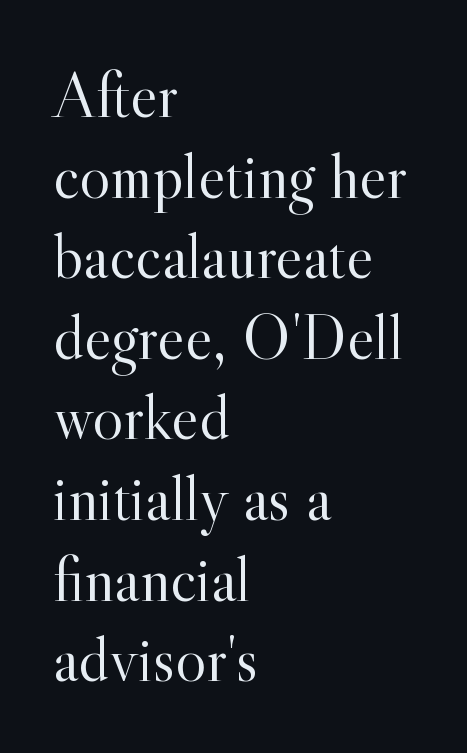
{"serif": "yes", "italic": "no", "bold": "no", "weight": "light", "width": "normal", "x_height": "small", "monospaced": "no", "underline": "no", "align": "left", "line_spacing_ratio": 1.24, "letter_spacing": "normal", "letter_spacing_em": 0.0, "glyph_px": 65}
